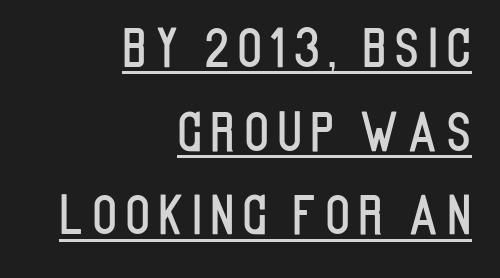
Layout note: lines flush right. This rendering employs a face without finishing strokes, i.e., a sans-serif. Honestly, the underline is the first thing you notice here. A normal amount of white space separates one row of letters from the next. Quick note: not italic, upright.
